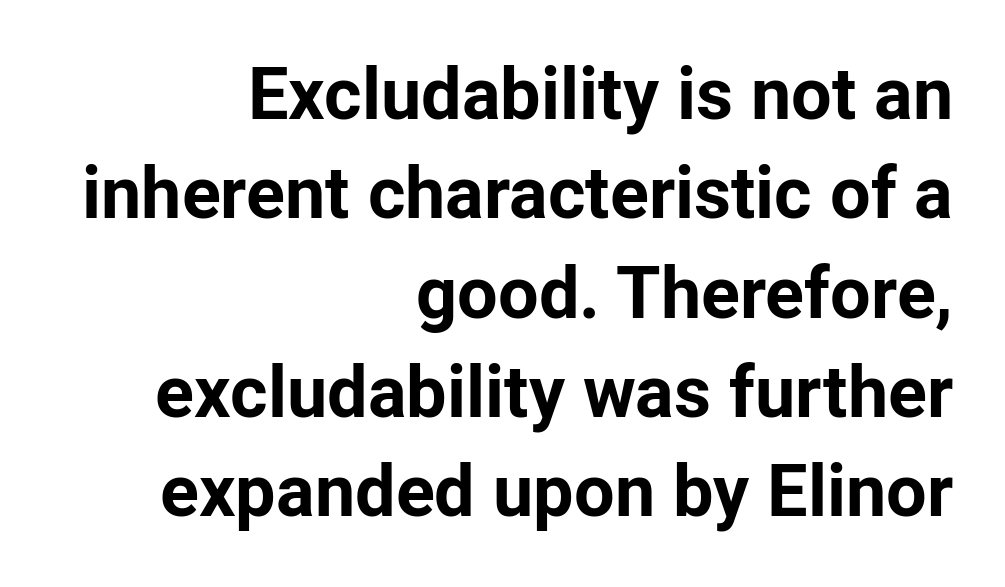
{"serif": "no", "italic": "no", "bold": "yes", "weight": "bold", "width": "normal", "stroke_contrast": "low", "x_height": "medium", "monospaced": "no", "underline": "no", "align": "right", "line_spacing": "normal", "line_spacing_ratio": 1.38, "letter_spacing": "normal", "letter_spacing_em": 0.0, "glyph_px": 72}
